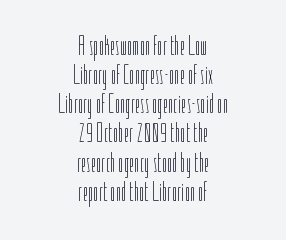
{"italic": "no", "bold": "no", "underline": "no", "align": "center", "line_spacing": "tight", "line_spacing_ratio": 1.08, "letter_spacing": "normal", "letter_spacing_em": 0.0, "glyph_px": 27}
